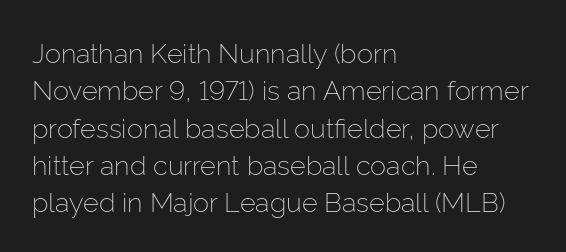
Q: Is the text bold? A: No.
Q: Is the text italic (slanted)? A: No, it is upright.
Q: Is the text underlined? A: No.
Q: How is the paragraph aligned? A: Left-aligned.
Q: Is the spacing between letters normal or unusually wide? A: Normal.
Q: Is the spacing between lines tight, normal or loose? A: Normal.
